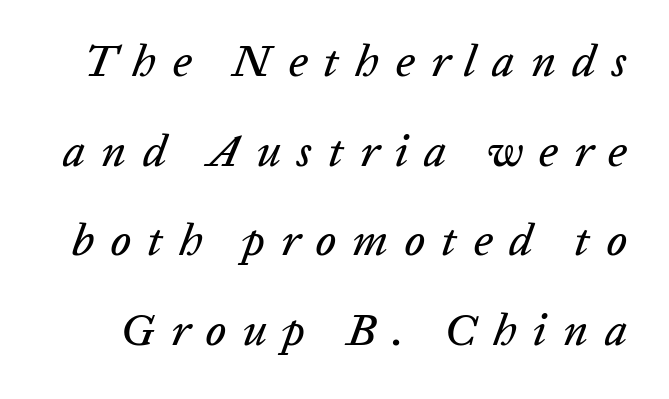
The image shows 45 px text type, italic (leaning right); set loose line spacing (1.99x), unusually wide letter spacing (+0.36 em), not underlined; low stroke contrast and a medium x-height.
